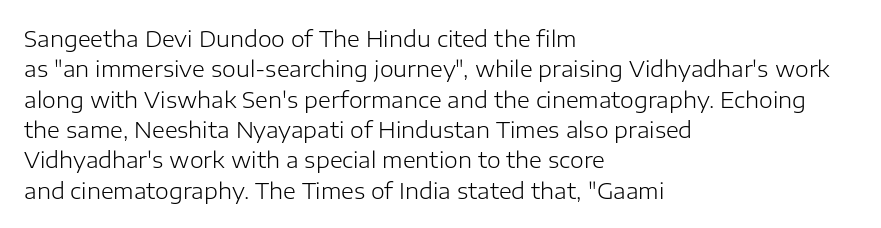
A quiet, ordinary-to-light weight characterises the typeface. The text block is weighted toward the left margin, trailing off unevenly rightward. This rendering leaves character spacing at its baseline value. Characters remain perfectly vertical along every line. The strip under each line holds only bare page.
